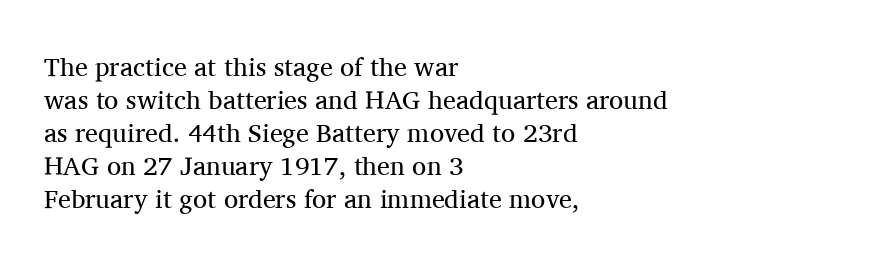
When letters stand straight like this, we call the style roman or upright. These lines sit exactly where default settings would place them. Students, note that the glyphs here touch the page at normal intervals. The passage shown is not bold in any degree. In CSS terms this would be text-align: left. Underlining? Definitely not there.
